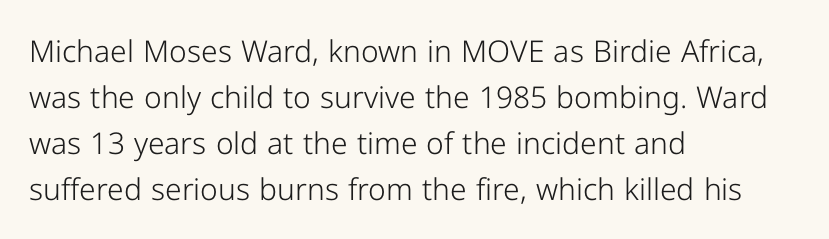
The image shows 30 px light sans-serif type, upright; set left-aligned, normal line spacing (1.53x), normal letter spacing, not underlined; low stroke contrast and a medium x-height.
